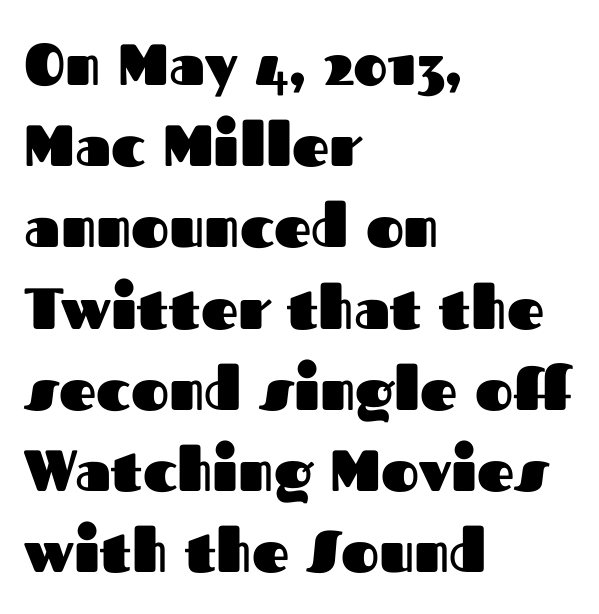
{"serif": "no", "italic": "no", "bold": "yes", "weight": "heavy", "width": "normal", "stroke_contrast": "medium", "x_height": "medium", "monospaced": "no", "underline": "no", "align": "left", "line_spacing": "normal", "line_spacing_ratio": 1.4, "letter_spacing": "normal", "letter_spacing_em": 0.0, "glyph_px": 58}
